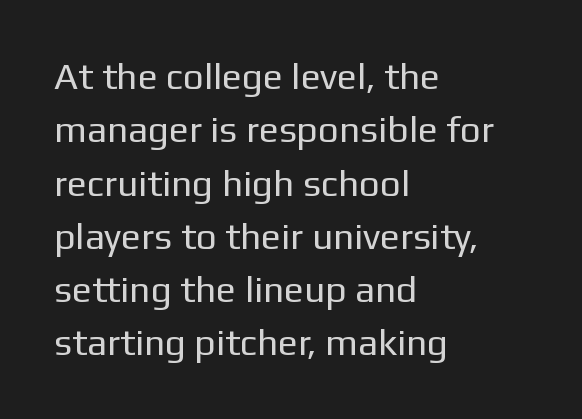
Q: Is the text bold? A: No.
Q: Is the text italic (slanted)? A: No, it is upright.
Q: Is the typeface a serif or a sans-serif typeface? A: Sans-serif.
Q: Is the text underlined? A: No.
Q: How is the paragraph aligned? A: Left-aligned.
Q: Is the spacing between letters normal or unusually wide? A: Normal.
Q: Is the spacing between lines tight, normal or loose? A: Normal.
Q: Width (condensed, normal, or wide)? A: Normal.
Q: Stroke contrast? A: Low.
Q: x-height? A: Medium.
Q: Monospaced? A: No.
